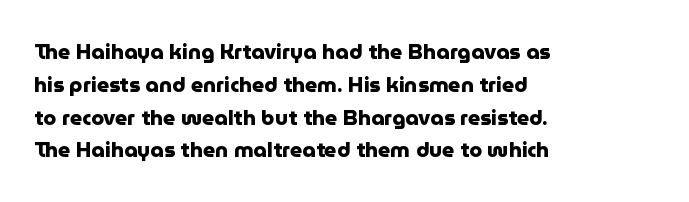
The image shows 21 px bold type, upright; set left-aligned, normal line spacing (1.56x), normal letter spacing, not underlined.
